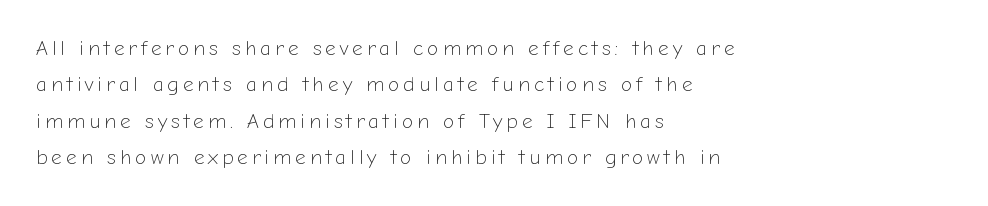
Posture: upright roman. The passage shown is not underscored anywhere. The passage shown is not bold in any degree. Line starts are locked; line ends wander.
